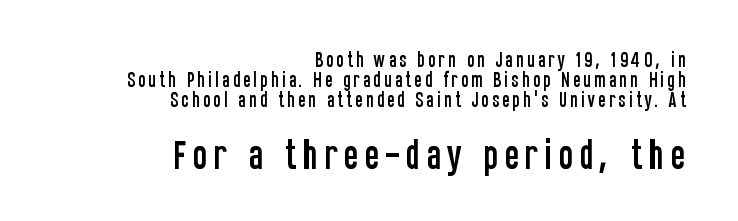
The image shows 34 px condensed sans-serif type, upright; set right-aligned, line spacing 1.19x, not underlined; the second (bottom) block is 2.0x larger; low stroke contrast and a large x-height.
